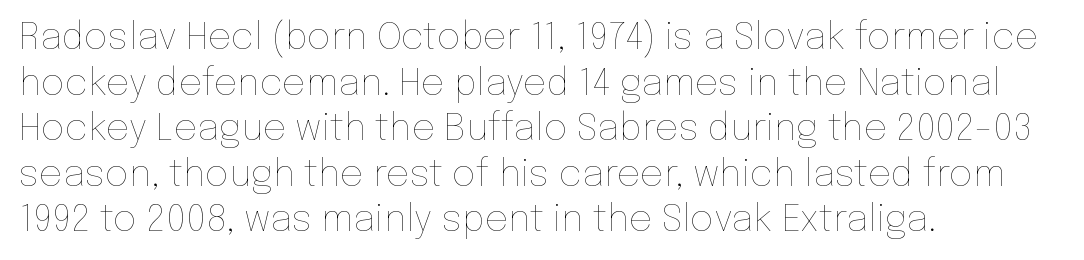
The image shows 37 px thin type, upright; set left-aligned, line spacing 1.23x, normal letter spacing, not underlined; low stroke contrast and a medium x-height.
